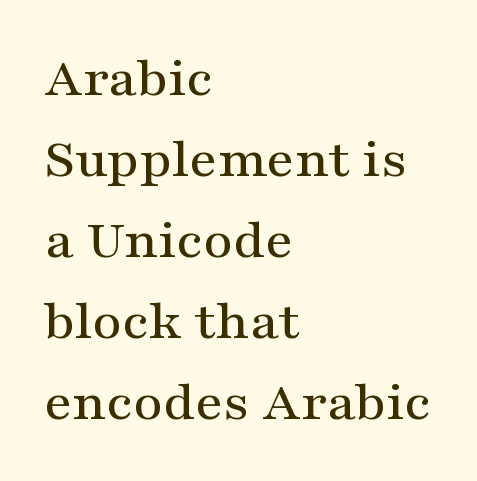
This rendering employs a face with finishing strokes, i.e., a serif. The space directly below the letters is spotless. A typesetter would call this zero additional tracking. This is the regular roman posture of the typeface.
